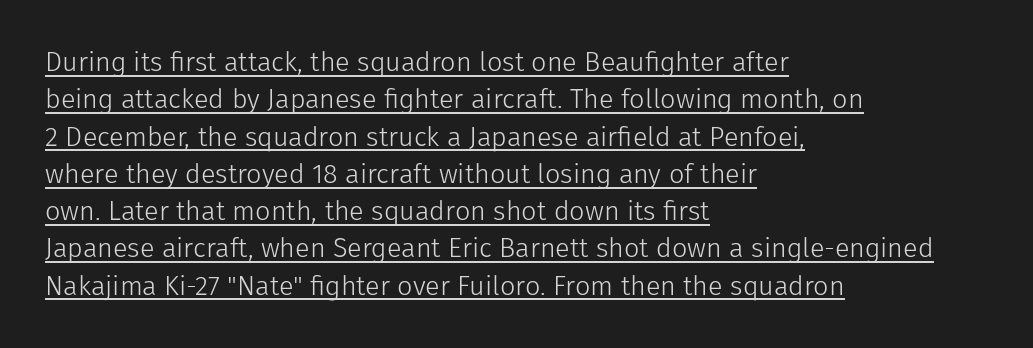
Emphasis is given by a line drawn under the lettering. If you drew a line through each stem, it would be perfectly vertical. Is this a heavy cut? Hardly; it is regular or lighter. The paragraph has a hard left edge and a soft right edge. Summary of vertical rhythm: regular, with standard interline spacing. Inter-character spacing is left at the font's built-in metrics.
